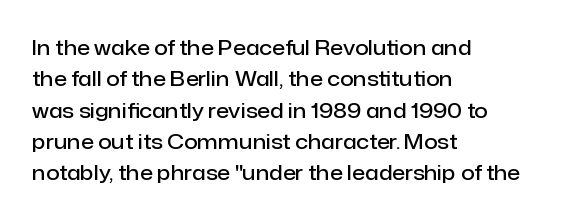
The image shows 21 px text type, upright; set left-aligned, normal line spacing (1.49x), normal letter spacing, not underlined.
